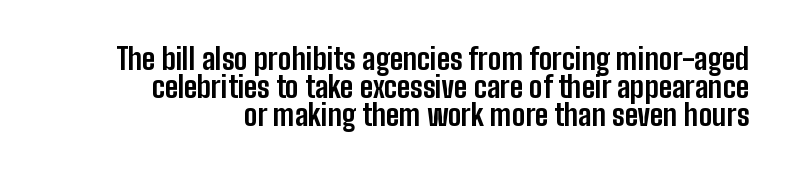
The image shows 29 px bold, condensed sans-serif type, upright; set right-aligned, tight line spacing (0.97x), normal letter spacing, not underlined; low stroke contrast and a medium x-height.
